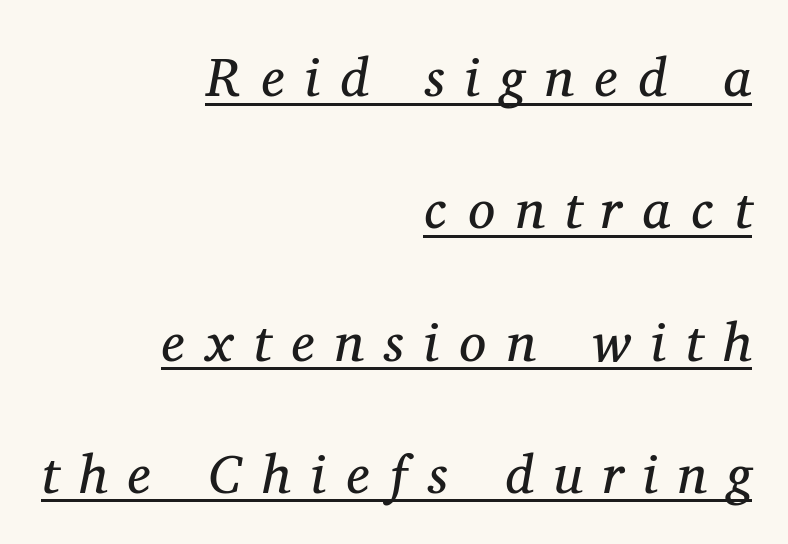
Q: Is the text bold? A: No.
Q: Is the text italic (slanted)? A: Yes, it leans right by about 11 degrees.
Q: Is the typeface a serif or a sans-serif typeface? A: Serif.
Q: Is the text underlined? A: Yes.
Q: How is the paragraph aligned? A: Right-aligned.
Q: Is the spacing between letters normal or unusually wide? A: Unusually wide.
Q: Is the spacing between lines tight, normal or loose? A: Loose.
Q: Width (condensed, normal, or wide)? A: Normal.
Q: Stroke contrast? A: Medium.
Q: x-height? A: Medium.
Q: Monospaced? A: No.
